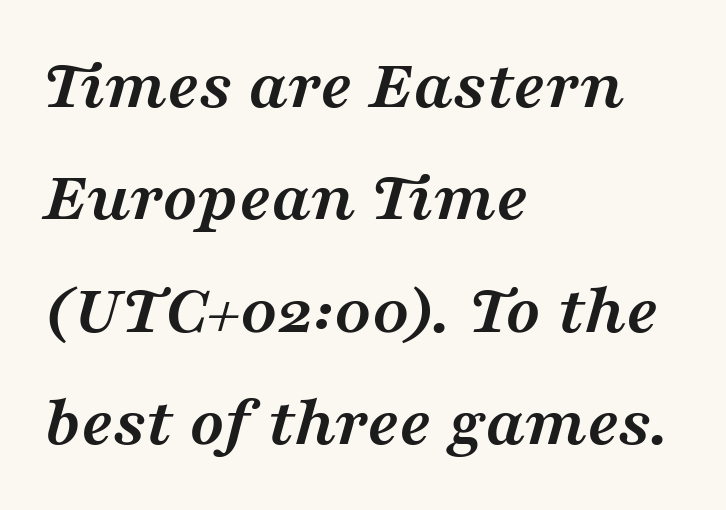
{"serif": "yes", "italic": "yes", "lean": "right", "slant_degrees": 16, "bold": "yes", "weight": "semibold", "width": "wide", "stroke_contrast": "medium", "x_height": "medium", "monospaced": "no", "underline": "no", "align": "left", "line_spacing": "normal", "line_spacing_ratio": 1.56, "letter_spacing": "normal", "letter_spacing_em": 0.0, "glyph_px": 72}
